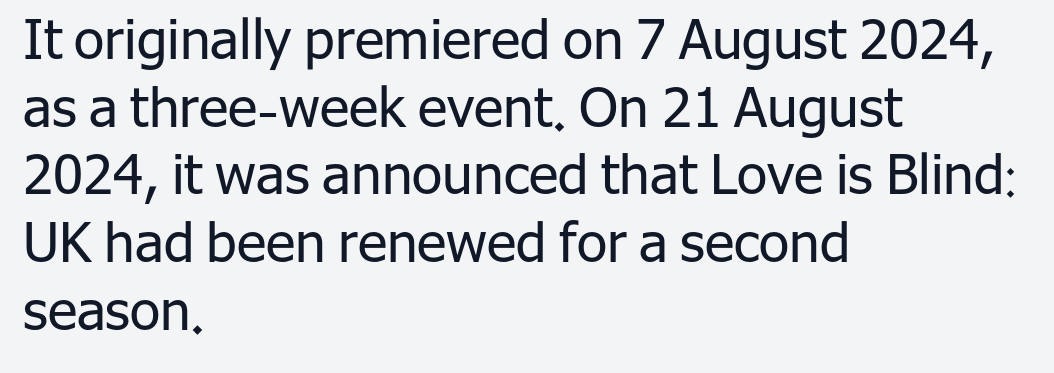
The image shows 55 px regular-weight sans-serif type, upright; set left-aligned, line spacing 1.23x, normal letter spacing, not underlined; low stroke contrast and a medium x-height.
